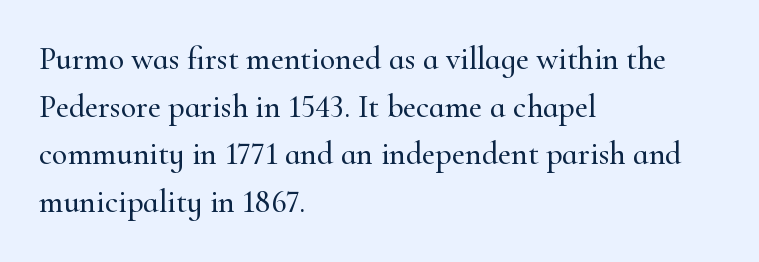
The lettering stays uniformly vertical, giving the passage a roman look. These lines are rendered in a variable-pitch font. Typographically, this falls in the serif category. Plain, unruled lines of type. Letter spacing: default. Leading: standard.
